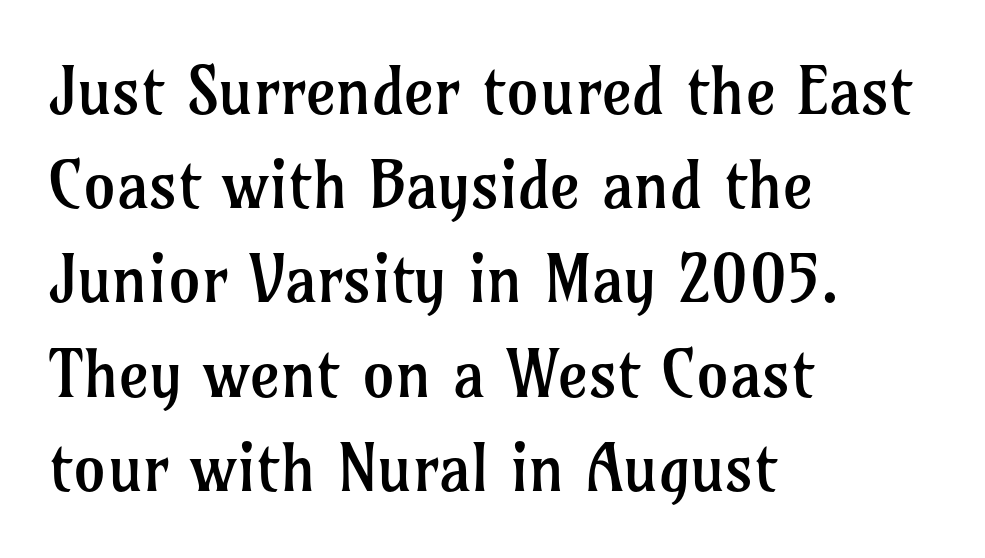
Q: Is the text bold? A: No.
Q: Is the text italic (slanted)? A: No, it is upright.
Q: Is the typeface a serif or a sans-serif typeface? A: Serif.
Q: Is the text underlined? A: No.
Q: How is the paragraph aligned? A: Left-aligned.
Q: Is the spacing between letters normal or unusually wide? A: Normal.
Q: Is the spacing between lines tight, normal or loose? A: Normal.
Q: Width (condensed, normal, or wide)? A: Normal.
Q: Stroke contrast? A: Low.
Q: x-height? A: Medium.
Q: Monospaced? A: No.
